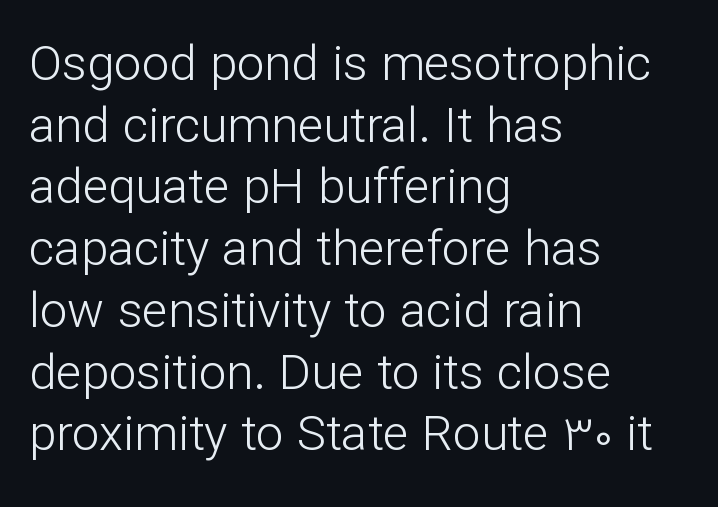
Vertical stems look standard width or narrower in stroke. Quick note: underline off. Leading matches the norm, producing a regular column. A classic flush-left, rag-right setting is used for this passage.
